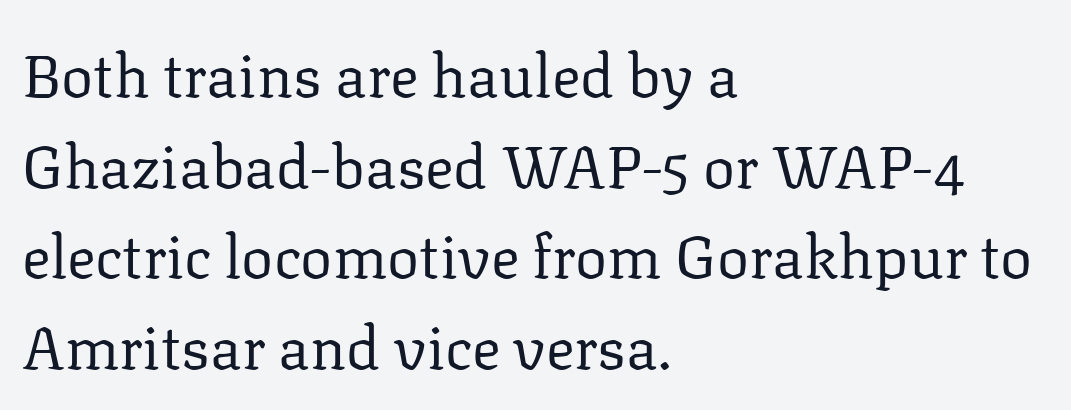
Q: Is the text bold? A: No.
Q: Is the text italic (slanted)? A: No, it is upright.
Q: Is the typeface a serif or a sans-serif typeface? A: Serif.
Q: Is the text underlined? A: No.
Q: How is the paragraph aligned? A: Left-aligned.
Q: Is the spacing between letters normal or unusually wide? A: Normal.
Q: Is the spacing between lines tight, normal or loose? A: Normal.
Q: Width (condensed, normal, or wide)? A: Normal.
Q: Stroke contrast? A: Low.
Q: x-height? A: Medium.
Q: Monospaced? A: No.
